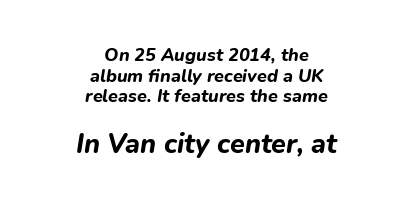
{"italic": "yes", "lean": "right", "slant_degrees": 9, "bold": "yes", "underline": "no", "align": "center", "line_spacing": "tight", "line_spacing_ratio": 1.14, "letter_spacing": "normal", "letter_spacing_em": 0.0, "larger_block": "second", "size_ratio": 1.5, "glyph_px": 27}
